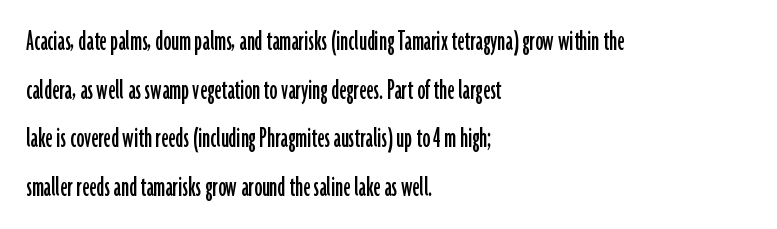
{"serif": "no", "italic": "no", "width": "condensed", "stroke_contrast": "low", "x_height": "medium", "monospaced": "no", "underline": "no", "align": "left", "line_spacing": "normal", "line_spacing_ratio": 1.57, "letter_spacing": "normal", "letter_spacing_em": 0.0, "glyph_px": 31}
